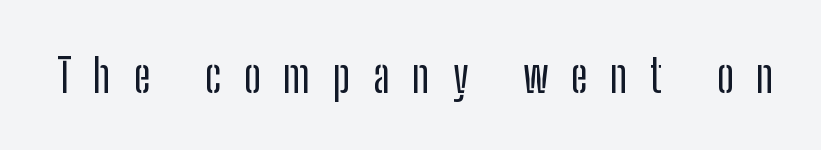
Check the space under the baseline: it is left empty. Examine the stroke ends and you'll find no serifs. Italic? Not at all — the glyphs are vertical. The letters advance in unequal steps, a hallmark of proportional type.
